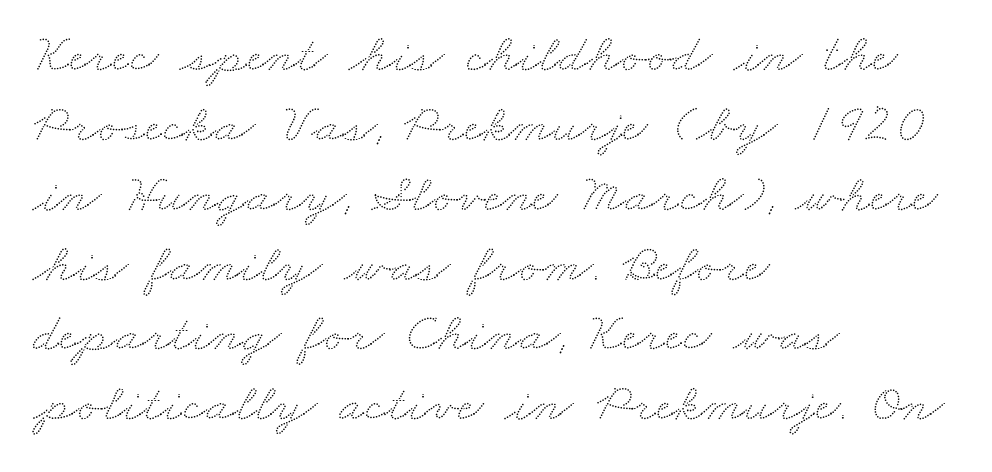
Q: Is the text underlined? A: No.
Q: How is the paragraph aligned? A: Left-aligned.
Q: Is the spacing between letters normal or unusually wide? A: Normal.
Q: Is the spacing between lines tight, normal or loose? A: Normal.
Q: Width (condensed, normal, or wide)? A: Wide.
Q: Stroke contrast? A: Low.
Q: x-height? A: Small.
Q: Monospaced? A: No.
